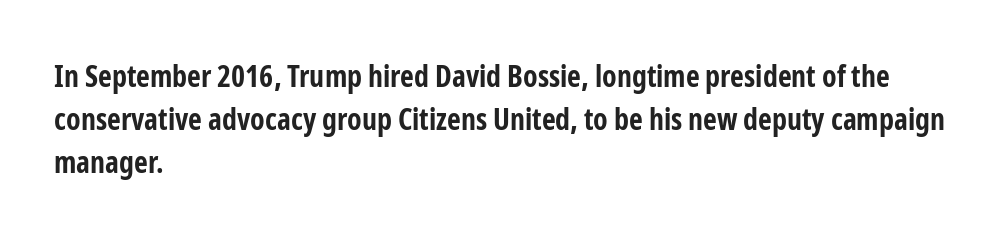
Q: Is the text bold? A: Yes.
Q: Is the text italic (slanted)? A: No, it is upright.
Q: Is the typeface a serif or a sans-serif typeface? A: Sans-serif.
Q: Is the text underlined? A: No.
Q: How is the paragraph aligned? A: Left-aligned.
Q: Is the spacing between letters normal or unusually wide? A: Normal.
Q: Is the spacing between lines tight, normal or loose? A: Normal.
Q: Width (condensed, normal, or wide)? A: Condensed.
Q: Stroke contrast? A: Low.
Q: x-height? A: Medium.
Q: Monospaced? A: No.
